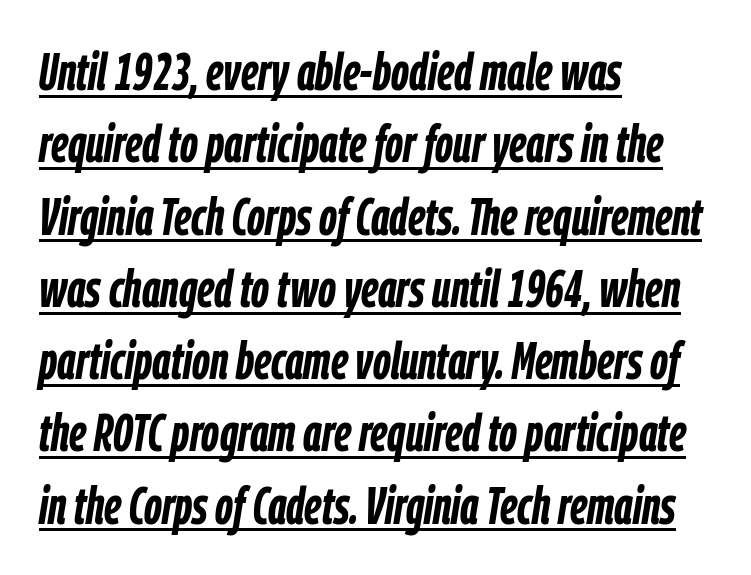
{"italic": "yes", "lean": "right", "slant_degrees": 9, "bold": "yes", "weight": "semibold", "width": "condensed", "stroke_contrast": "low", "x_height": "medium", "monospaced": "no", "underline": "yes", "align": "left", "line_spacing": "normal", "line_spacing_ratio": 1.39, "letter_spacing": "normal", "letter_spacing_em": 0.0, "glyph_px": 52}
